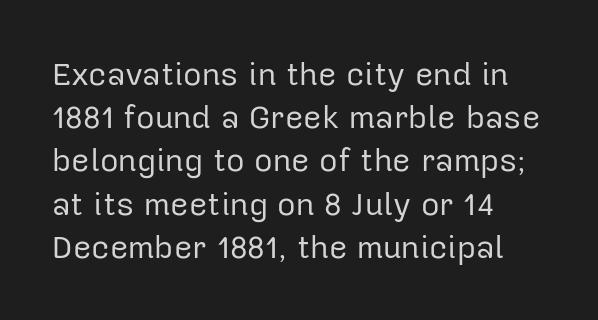
Q: Is the text bold? A: No.
Q: Is the text italic (slanted)? A: No, it is upright.
Q: Is the typeface a serif or a sans-serif typeface? A: Sans-serif.
Q: Is the text underlined? A: No.
Q: How is the paragraph aligned? A: Left-aligned.
Q: Is the spacing between letters normal or unusually wide? A: Normal.
Q: Is the spacing between lines tight, normal or loose? A: Normal.
Q: Width (condensed, normal, or wide)? A: Normal.
Q: Stroke contrast? A: Low.
Q: x-height? A: Medium.
Q: Monospaced? A: No.
